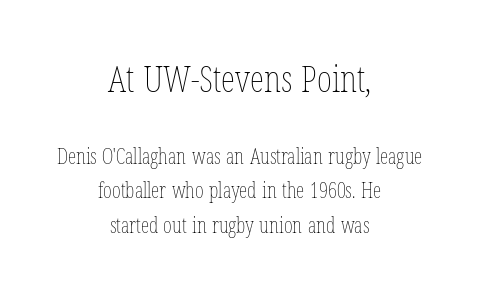
{"italic": "no", "bold": "no", "weight": "thin", "width": "condensed", "stroke_contrast": "low", "x_height": "medium", "monospaced": "no", "underline": "no", "align": "center", "line_spacing": "normal", "line_spacing_ratio": 1.64, "letter_spacing": "normal", "letter_spacing_em": 0.0, "larger_block": "first", "size_ratio": 1.71, "glyph_px": 36}
